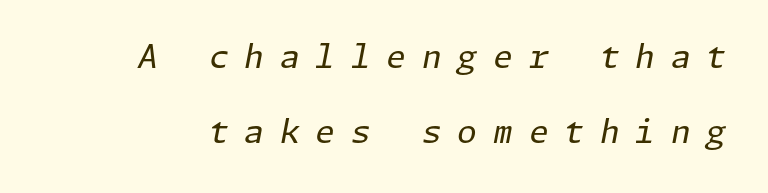
Q: Is the text bold? A: No.
Q: Is the text italic (slanted)? A: Yes, it leans right by about 11 degrees.
Q: Is the text underlined? A: No.
Q: Is the spacing between letters normal or unusually wide? A: Unusually wide.
Q: Is the spacing between lines tight, normal or loose? A: Loose.
Q: Width (condensed, normal, or wide)? A: Normal.
Q: Stroke contrast? A: Low.
Q: x-height? A: Medium.
